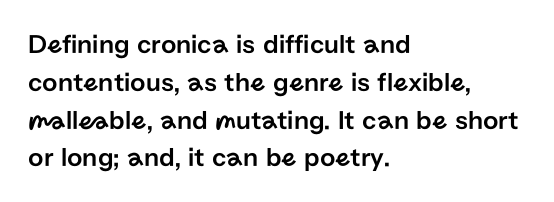
The ragged edge is on the right, which tells us the setting is flush left. Underline: absent. Does the leading feel generous? No, just average. The type is set solid horizontally, with unmodified tracking.
